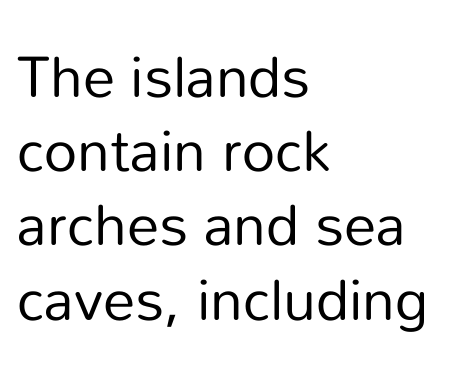
Compared with typical paragraphs, the rows here are spaced about the same. The line texture is even and compact thanks to regular tracking. Vertical strokes here are truly vertical. The passage shown is not underscored anywhere. Leftover space on each line is placed entirely after the last word. Each stroke keeps to a modest, everyday thickness or less.
